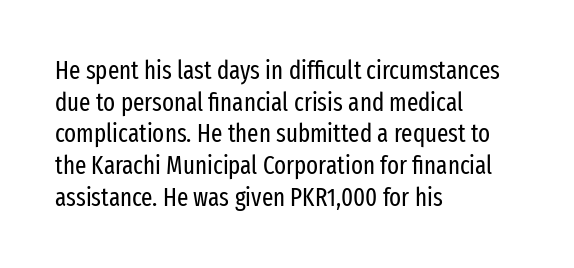
The image shows 25 px text type, upright; set left-aligned, normal line spacing (1.27x), normal letter spacing, not underlined.
